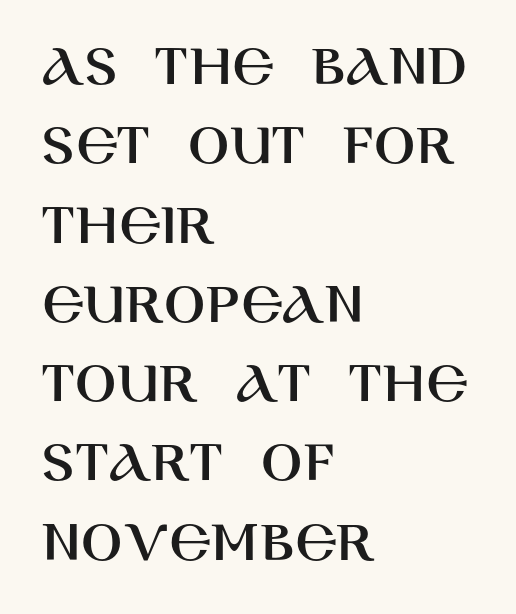
Do the letters lean? They stand straight. Each letter keeps its own natural width here, so spacing adapts to shape. Is the block centered? No — it sits flush against the left margin. Whoever set this chose a conventional vertical rhythm. Descenders are the only things crossing below the line.
